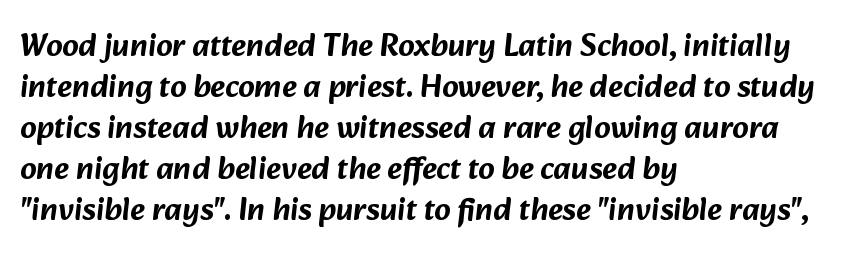
The image shows 32 px sans-serif type; set left-aligned, normal line spacing (1.28x), normal letter spacing, not underlined; low stroke contrast and a medium x-height.
